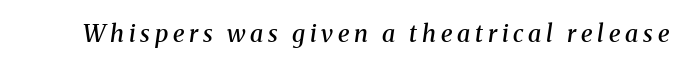
The image shows 24 px text type, italic (leaning right); set unusually wide letter spacing (+0.2 em), not underlined.
